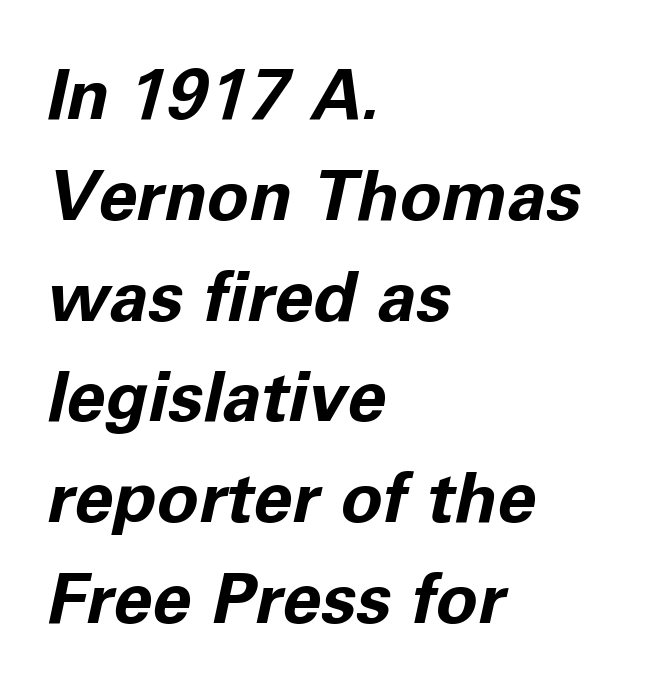
{"italic": "yes", "lean": "right", "slant_degrees": 11, "bold": "yes", "weight": "bold", "width": "normal", "stroke_contrast": "low", "x_height": "medium", "monospaced": "no", "underline": "no", "align": "left", "line_spacing": "normal", "line_spacing_ratio": 1.44, "letter_spacing": "normal", "letter_spacing_em": 0.0, "glyph_px": 70}
